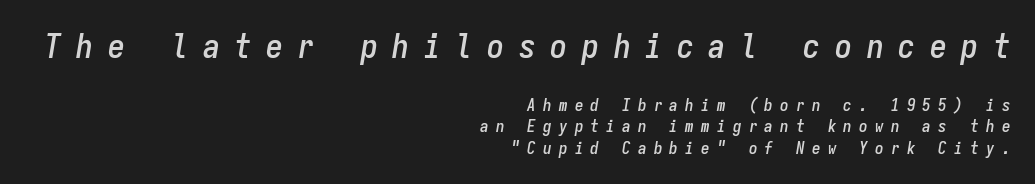
Q: Is the text italic (slanted)? A: Yes, it leans right by about 9 degrees.
Q: Is the text underlined? A: No.
Q: How is the paragraph aligned? A: Right-aligned.
Q: Is the spacing between letters normal or unusually wide? A: Unusually wide.
Q: Which block of text is set in a larger size, the first (top) or the second (bottom)? A: The first (top) one.
Q: Width (condensed, normal, or wide)? A: Condensed.
Q: Stroke contrast? A: Low.
Q: x-height? A: Medium.
Q: Monospaced? A: Yes.
